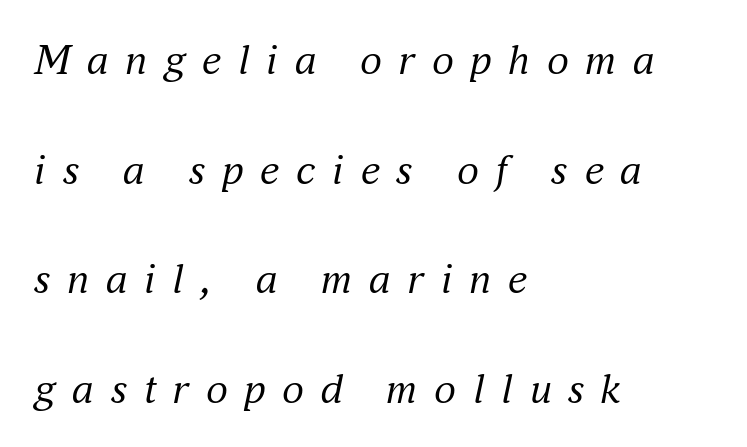
Q: Is the text bold? A: No.
Q: Is the text italic (slanted)? A: Yes, it leans right by about 16 degrees.
Q: Is the typeface a serif or a sans-serif typeface? A: Serif.
Q: Is the text underlined? A: No.
Q: How is the paragraph aligned? A: Left-aligned.
Q: Is the spacing between letters normal or unusually wide? A: Unusually wide.
Q: Is the spacing between lines tight, normal or loose? A: Loose.
Q: Width (condensed, normal, or wide)? A: Normal.
Q: Stroke contrast? A: Medium.
Q: x-height? A: Small.
Q: Monospaced? A: No.
